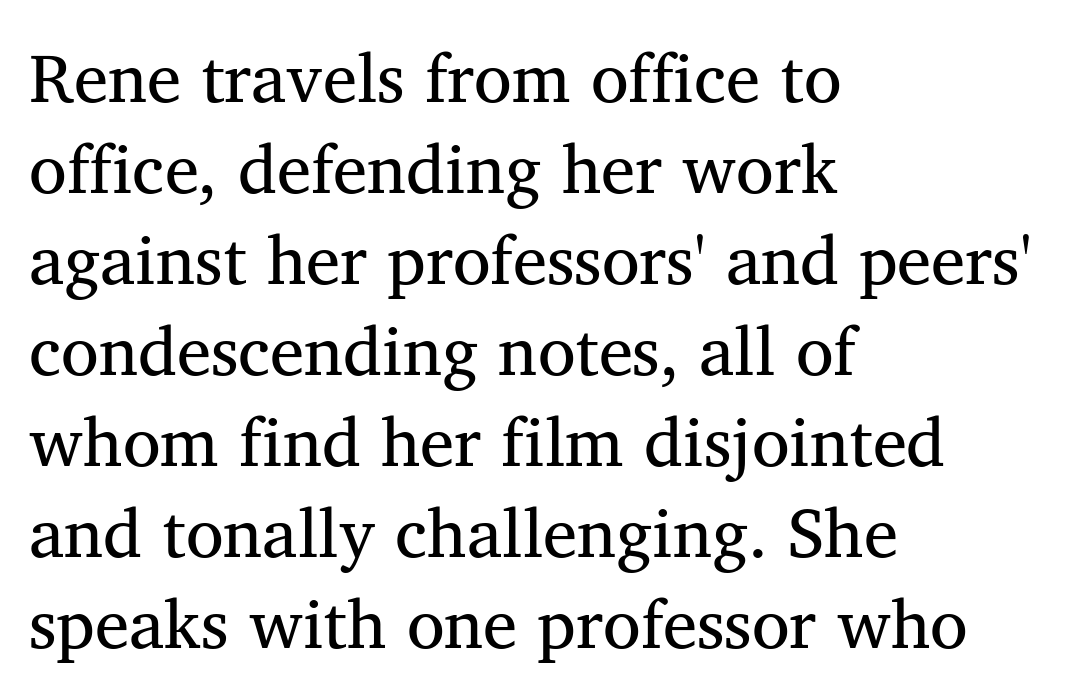
The image shows 69 px regular-weight serif type, upright; set left-aligned, normal line spacing (1.32x), normal letter spacing, not underlined; medium stroke contrast and a medium x-height.
